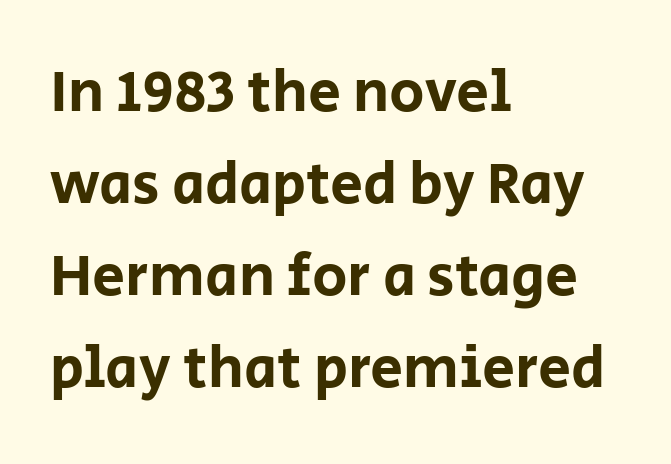
The rendering uses natural spacing where letterforms have individual widths. The line-height multiplier appears to be the usual default. Notice how the passage keeps a crisp vertical edge on the left only. Characters remain perfectly vertical along every line. Font category for this specimen: sans-serif. Words appear dense and cohesive because spacing is normal.
